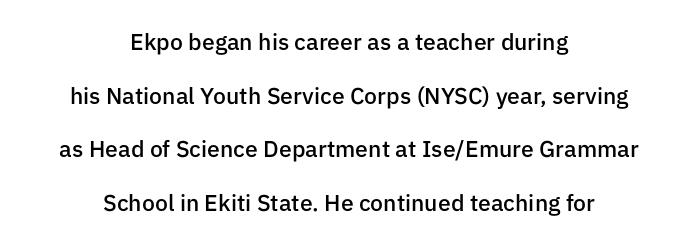
{"italic": "no", "bold": "semi", "underline": "no", "align": "center", "line_spacing": "loose", "line_spacing_ratio": 2.33, "letter_spacing": "normal", "letter_spacing_em": 0.0, "glyph_px": 23}
